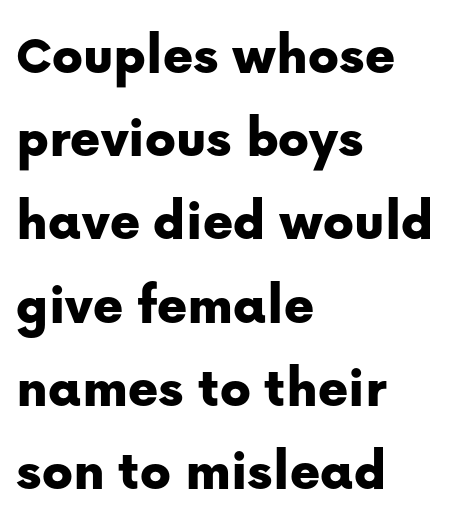
Regarding serifs, this sample does without them. Compared with typical paragraphs, the rows here are spaced about the same. Nobody drew a line under any word here. Horizontal alignment here is leftward, the default for most running prose. Spacing verdict: proportional, widths tailored to each character. Notice how the stems are strictly vertical — no italics here.
